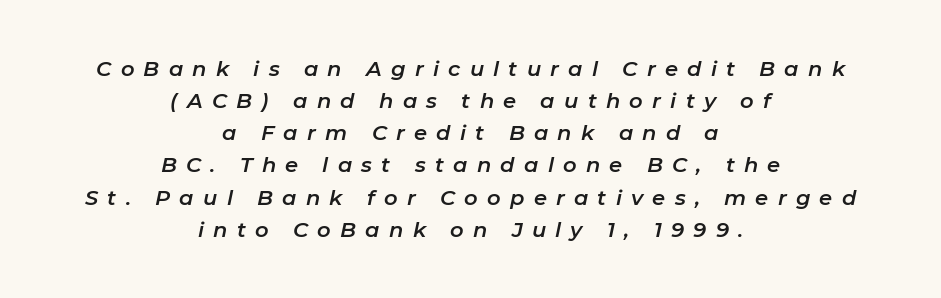
Q: Is the text italic (slanted)? A: Yes, it leans right by about 11 degrees.
Q: Is the text underlined? A: No.
Q: How is the paragraph aligned? A: Centered.
Q: Is the spacing between letters normal or unusually wide? A: Unusually wide.
Q: Is the spacing between lines tight, normal or loose? A: Normal.
